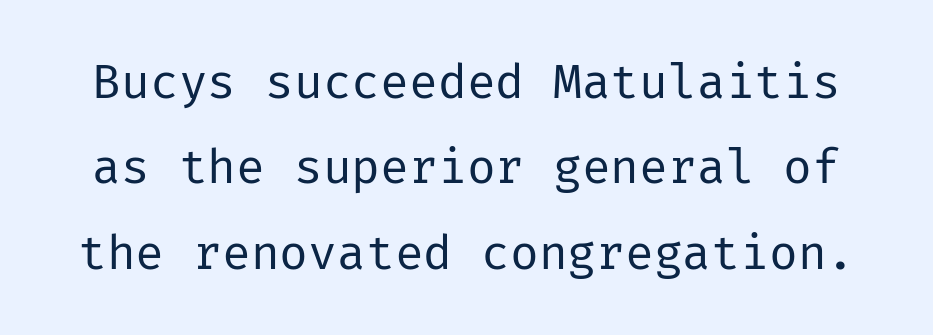
Q: Is the text bold? A: No.
Q: Is the text italic (slanted)? A: No, it is upright.
Q: Is the typeface a serif or a sans-serif typeface? A: Sans-serif.
Q: Is the text underlined? A: No.
Q: Is the spacing between letters normal or unusually wide? A: Normal.
Q: Width (condensed, normal, or wide)? A: Normal.
Q: Stroke contrast? A: Low.
Q: x-height? A: Medium.
